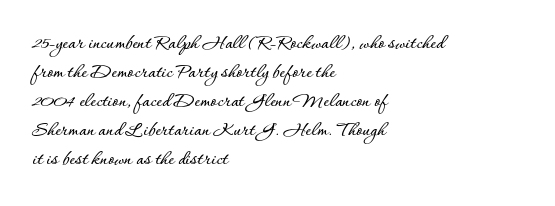
{"underline": "no", "align": "left", "line_spacing": "normal", "line_spacing_ratio": 1.38, "letter_spacing": "normal", "letter_spacing_em": 0.0, "glyph_px": 21}
